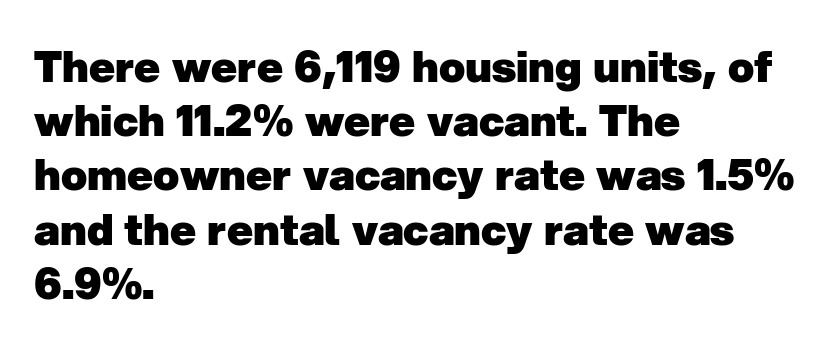
{"serif": "no", "bold": "yes", "weight": "heavy", "width": "normal", "stroke_contrast": "low", "x_height": "medium", "monospaced": "no", "underline": "no", "align": "left", "line_spacing": "normal", "line_spacing_ratio": 1.26, "letter_spacing": "normal", "letter_spacing_em": 0.0, "glyph_px": 43}
